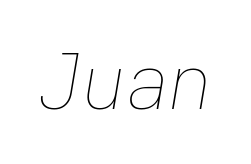
Q: Is the text bold? A: No.
Q: Is the text italic (slanted)? A: Yes, it leans right by about 9 degrees.
Q: Is the text underlined? A: No.
Q: Is the spacing between letters normal or unusually wide? A: Normal.
Q: Width (condensed, normal, or wide)? A: Normal.
Q: Stroke contrast? A: Low.
Q: x-height? A: Medium.
Q: Monospaced? A: No.
